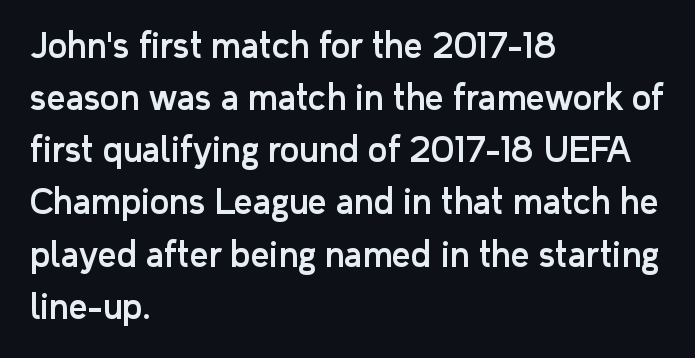
You could not count columns in this text — the font is proportionally spaced. Notice how the passage keeps a crisp vertical edge on the left only. The rows are spaced the way most documents space them. Nothing sits at the stroke ends, so this counts as sans-serif. Observe the ordinary spacing: letters are neighbours, not strangers.
